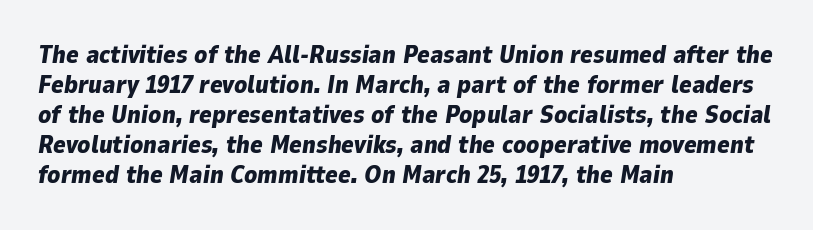
Q: Is the text bold? A: Yes.
Q: Is the text italic (slanted)? A: Yes, it leans right by about 9 degrees.
Q: Is the text underlined? A: No.
Q: How is the paragraph aligned? A: Left-aligned.
Q: Is the spacing between letters normal or unusually wide? A: Normal.
Q: Is the spacing between lines tight, normal or loose? A: Normal.
